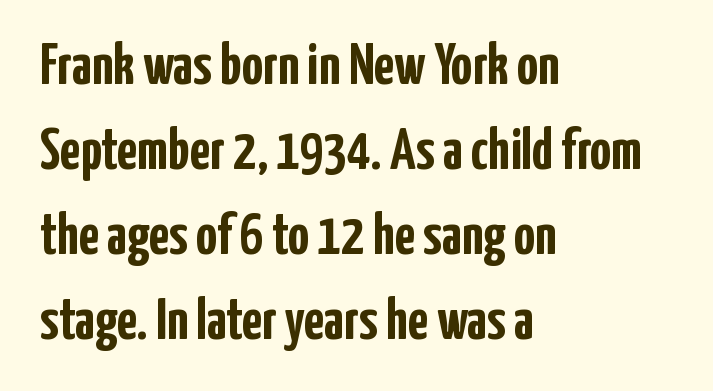
{"serif": "no", "italic": "no", "bold": "yes", "weight": "semibold", "width": "condensed", "stroke_contrast": "low", "x_height": "medium", "monospaced": "no", "underline": "no", "align": "left", "line_spacing": "normal", "line_spacing_ratio": 1.44, "letter_spacing": "normal", "letter_spacing_em": 0.0, "glyph_px": 59}
